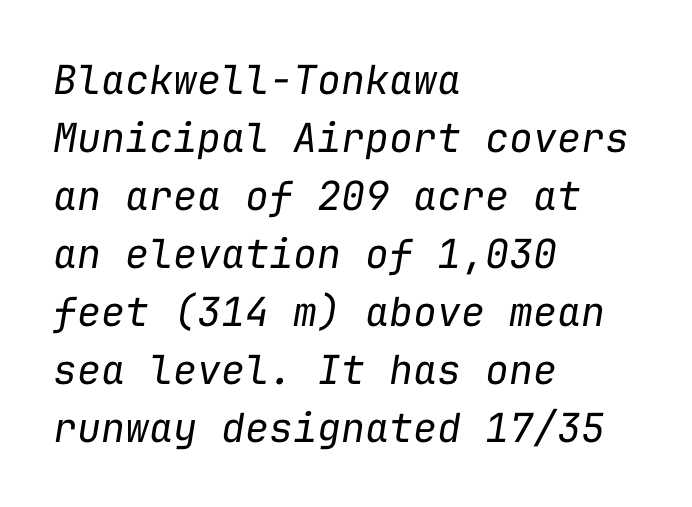
{"italic": "yes", "lean": "right", "slant_degrees": 9, "bold": "no", "weight": "regular", "width": "normal", "stroke_contrast": "low", "x_height": "medium", "monospaced": "yes", "underline": "no", "align": "left", "line_spacing": "normal", "line_spacing_ratio": 1.45, "letter_spacing": "normal", "letter_spacing_em": 0.0, "glyph_px": 40}
